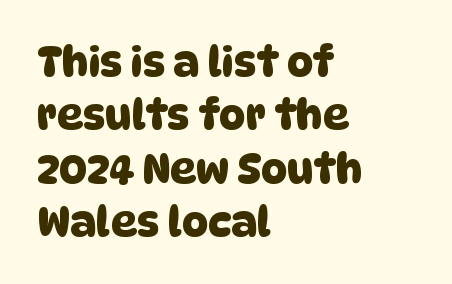
Interline gaps are of average width in this sample. Decoration check: the copy has no underline. Do the characters align in a grid? No, the font is proportional. Characters follow at the spacing the type designer built in.
